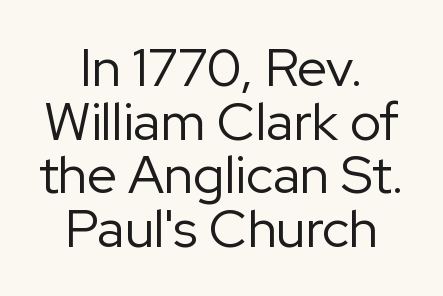
{"serif": "no", "italic": "no", "bold": "no", "weight": "regular", "width": "normal", "stroke_contrast": "low", "x_height": "medium", "monospaced": "no", "underline": "no", "align": "center", "line_spacing": "tight", "line_spacing_ratio": 1.01, "letter_spacing": "normal", "letter_spacing_em": 0.0, "glyph_px": 53}
